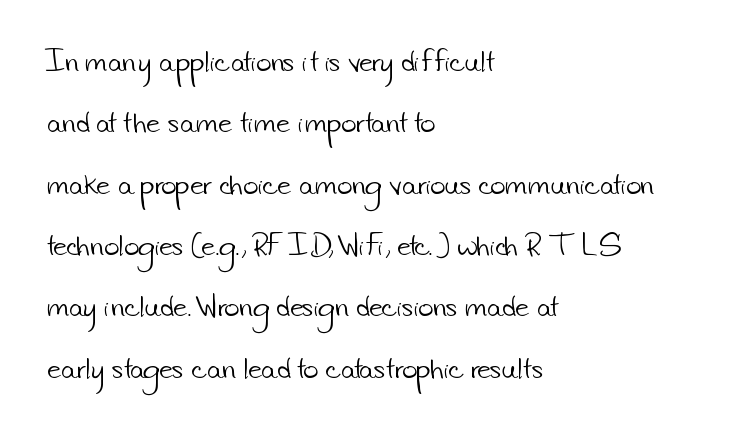
The image shows 26 px text type; set left-aligned, loose line spacing (2.36x), normal letter spacing, not underlined.
